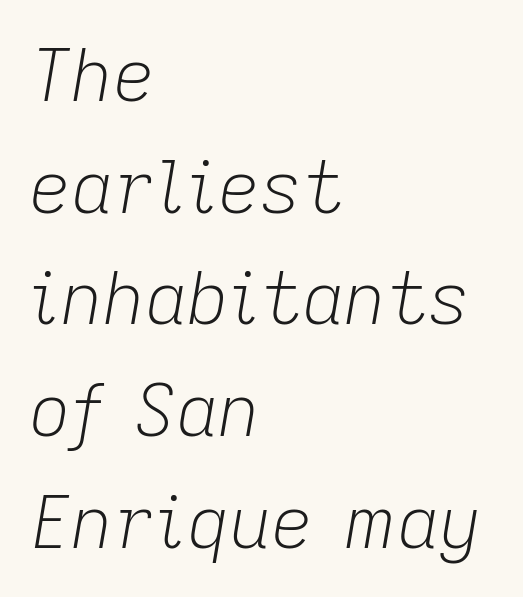
The tracking reads as untouched default to a designer's eye. No word sits above an underline. Rows of type keep a routine distance in the vertical direction. Think of a printed novel: that variable character pitch is what you see here. The strokes carry an ordinary text weight at most.
